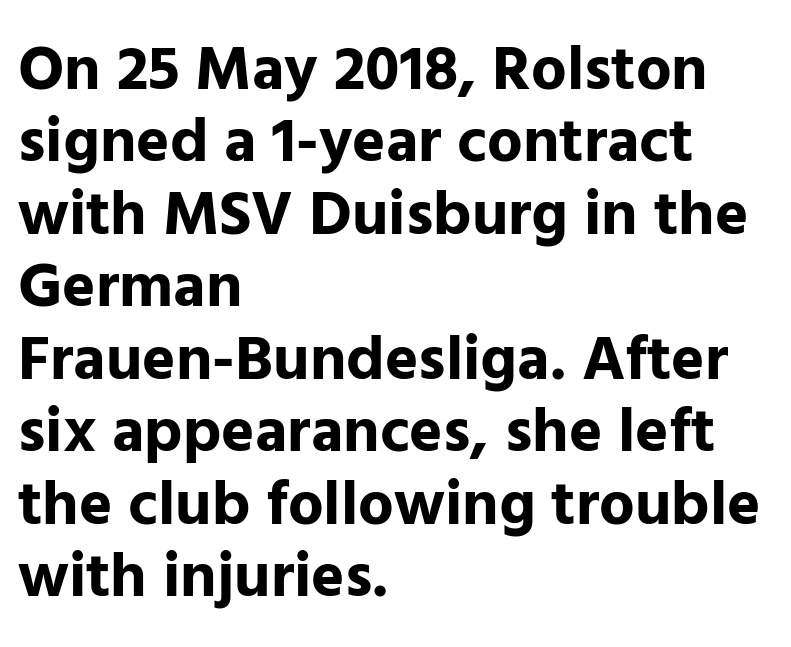
Q: Is the text bold? A: Yes.
Q: Is the text italic (slanted)? A: No, it is upright.
Q: Is the typeface a serif or a sans-serif typeface? A: Sans-serif.
Q: Is the text underlined? A: No.
Q: How is the paragraph aligned? A: Left-aligned.
Q: Is the spacing between letters normal or unusually wide? A: Normal.
Q: Is the spacing between lines tight, normal or loose? A: Tight.
Q: Width (condensed, normal, or wide)? A: Normal.
Q: Stroke contrast? A: Low.
Q: x-height? A: Medium.
Q: Monospaced? A: No.
